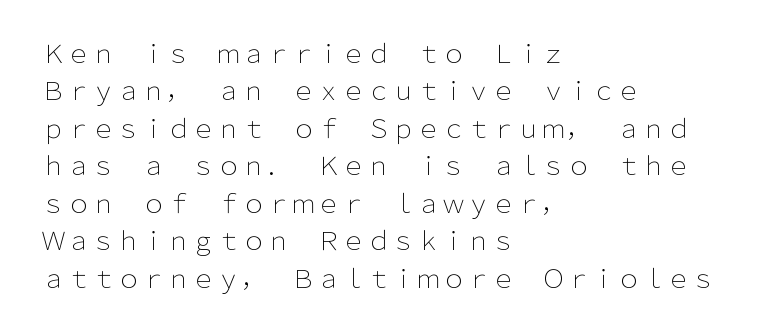
Q: Is the text bold? A: No.
Q: Is the text italic (slanted)? A: No, it is upright.
Q: Is the text underlined? A: No.
Q: How is the paragraph aligned? A: Left-aligned.
Q: Is the spacing between letters normal or unusually wide? A: Normal.
Q: Is the spacing between lines tight, normal or loose? A: Normal.
